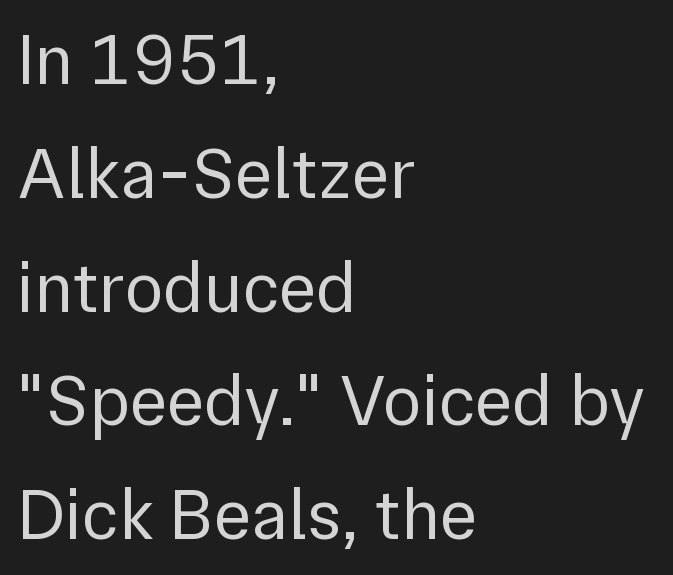
Tall strokes in this sample are plumb rather than angled. Quick note: interline space is typical. This rendering uses left alignment, leaving the right contour irregular. The passage shown is not underscored anywhere. Here the designer chose a conventional face with non-uniform glyph widths. The letters look calm and open, with moderate or lighter stems.
